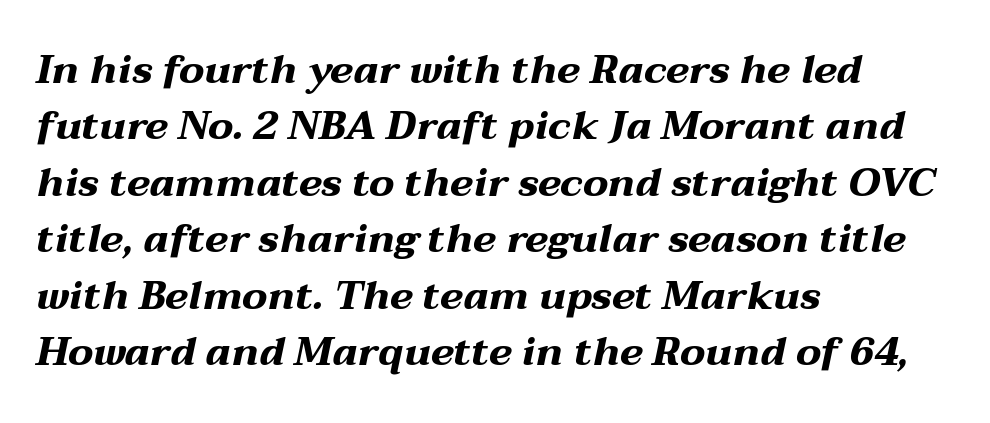
{"italic": "yes", "lean": "right", "slant_degrees": 12, "bold": "yes", "weight": "bold", "width": "wide", "stroke_contrast": "medium", "x_height": "medium", "monospaced": "no", "underline": "no", "align": "left", "line_spacing": "normal", "line_spacing_ratio": 1.41, "letter_spacing": "normal", "letter_spacing_em": 0.0, "glyph_px": 40}
